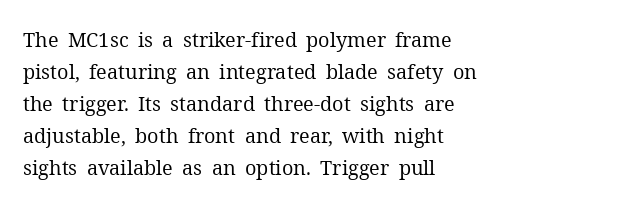
{"italic": "no", "bold": "no", "underline": "no", "align": "left", "line_spacing": "normal", "line_spacing_ratio": 1.6, "letter_spacing": "normal", "letter_spacing_em": 0.0, "glyph_px": 20}
